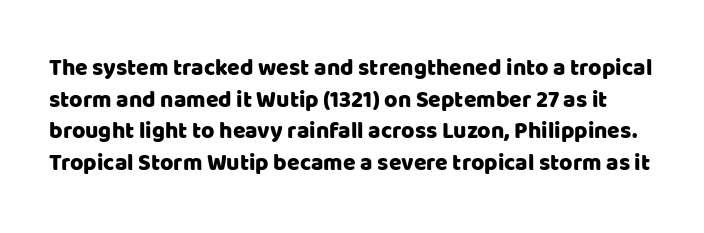
The axis of the letterforms is exactly vertical. Tracking here is standard; glyphs follow each other at the usual distance. The space between consecutive lines is moderate. Rule under the text: the space is simply empty.
